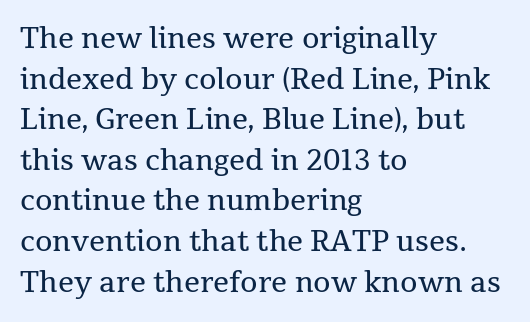
Q: Is the text bold? A: No.
Q: Is the text italic (slanted)? A: No, it is upright.
Q: Is the typeface a serif or a sans-serif typeface? A: Serif.
Q: Is the text underlined? A: No.
Q: How is the paragraph aligned? A: Left-aligned.
Q: Is the spacing between letters normal or unusually wide? A: Normal.
Q: Is the spacing between lines tight, normal or loose? A: Normal.
Q: Width (condensed, normal, or wide)? A: Normal.
Q: Stroke contrast? A: Medium.
Q: x-height? A: Medium.
Q: Monospaced? A: No.
